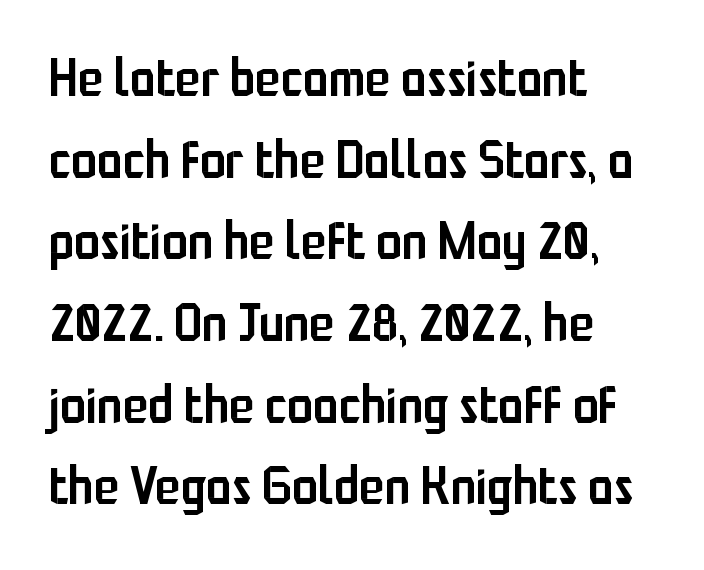
The image shows 52 px semibold, condensed sans-serif type, upright; set left-aligned, normal line spacing (1.57x), normal letter spacing, not underlined; low stroke contrast and a medium x-height.
